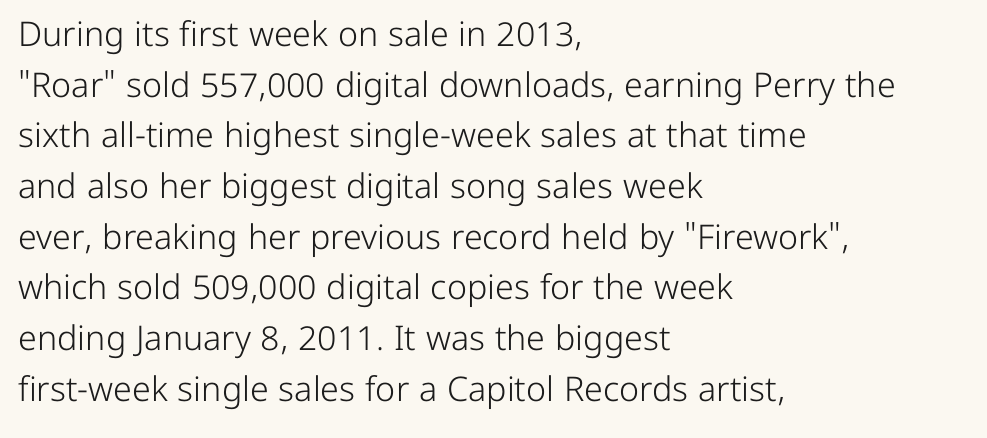
The lines sit at an ordinary, default distance from one another. The designer went with a sans here, leaving each stem footless. You could not count columns in this text — the font is proportionally spaced. The rendering anchors every line to the left-hand side. Tall strokes in this sample are plumb rather than angled.
